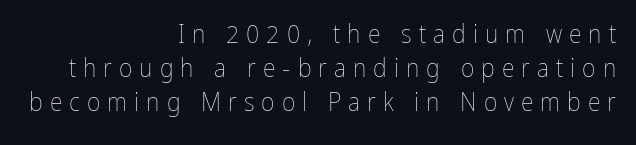
Horizontally, the lines are justified to the trailing edge only. Baseline-to-baseline distance is the conventional proportion of letter height. The font sits on the lighter half of the weight spectrum, regular included. Here the glyphs are tracked loosely, breaking word shapes into spaced letters. No italicization has been applied; the sample stays upright. This rendering features lettering with no underline.
